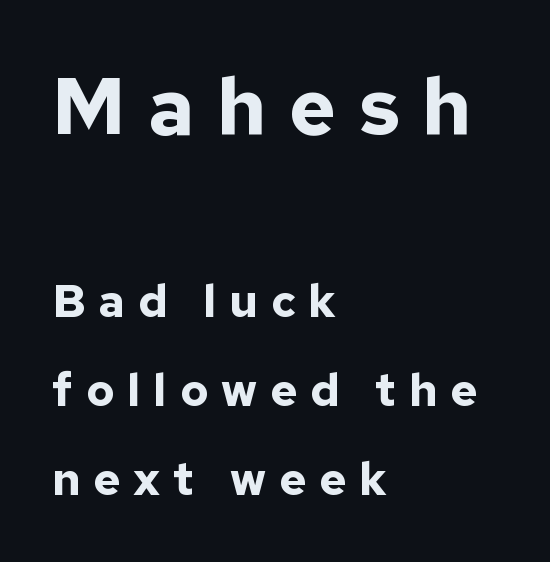
The image shows 80 px bold sans-serif type, upright; set left-aligned, loose line spacing (1.93x), unusually wide letter spacing (+0.28 em), not underlined; the first (top) block is 1.74x larger; low stroke contrast and a medium x-height.
